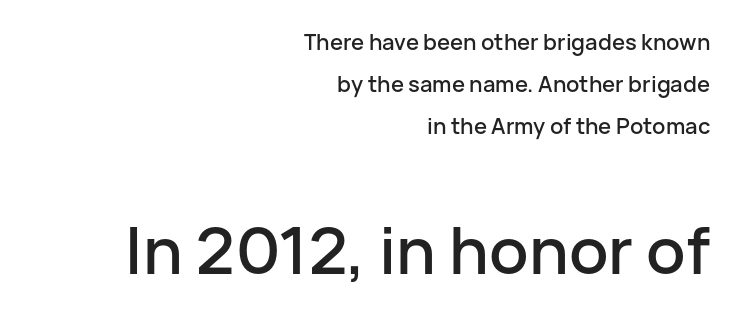
Q: Is the text italic (slanted)? A: No, it is upright.
Q: Is the typeface a serif or a sans-serif typeface? A: Sans-serif.
Q: Is the text underlined? A: No.
Q: How is the paragraph aligned? A: Right-aligned.
Q: Is the spacing between letters normal or unusually wide? A: Normal.
Q: Is the spacing between lines tight, normal or loose? A: Loose.
Q: Which block of text is set in a larger size, the first (top) or the second (bottom)? A: The second (bottom) one.
Q: Width (condensed, normal, or wide)? A: Normal.
Q: Stroke contrast? A: Low.
Q: x-height? A: Medium.
Q: Monospaced? A: No.
